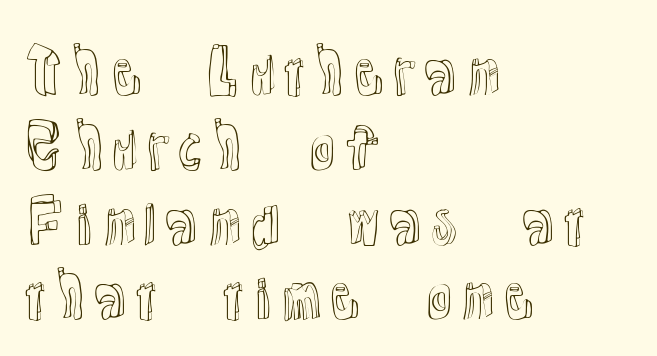
The image shows 58 px text type, upright; set left-aligned, normal line spacing (1.29x), normal letter spacing, not underlined; a medium x-height.
